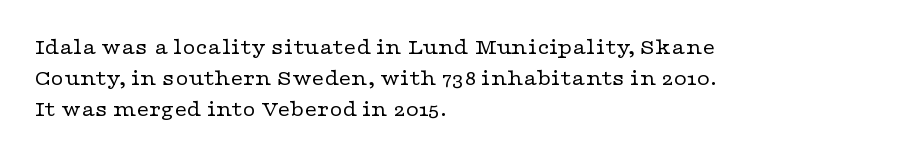
Summary of vertical rhythm: regular, with standard interline spacing. Short note: letters normally spaced. The font's upright variant was chosen for this text. Casual observation: everything's shoved over to the left.
